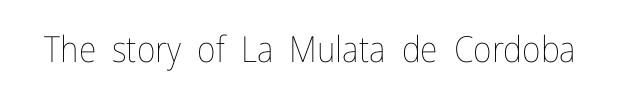
Q: Is the text bold? A: No.
Q: Is the text italic (slanted)? A: No, it is upright.
Q: Is the text underlined? A: No.
Q: Is the spacing between letters normal or unusually wide? A: Normal.
Q: Width (condensed, normal, or wide)? A: Condensed.
Q: Stroke contrast? A: Low.
Q: x-height? A: Medium.
Q: Monospaced? A: No.
